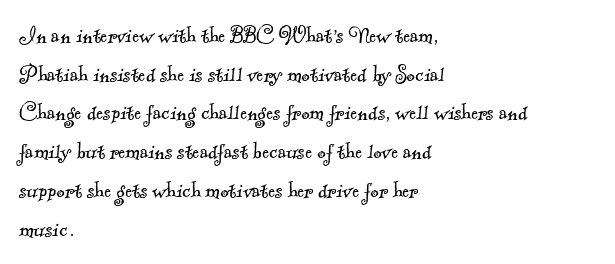
Q: Is the text bold? A: No.
Q: Is the text underlined? A: No.
Q: How is the paragraph aligned? A: Left-aligned.
Q: Is the spacing between letters normal or unusually wide? A: Normal.
Q: Is the spacing between lines tight, normal or loose? A: Normal.
